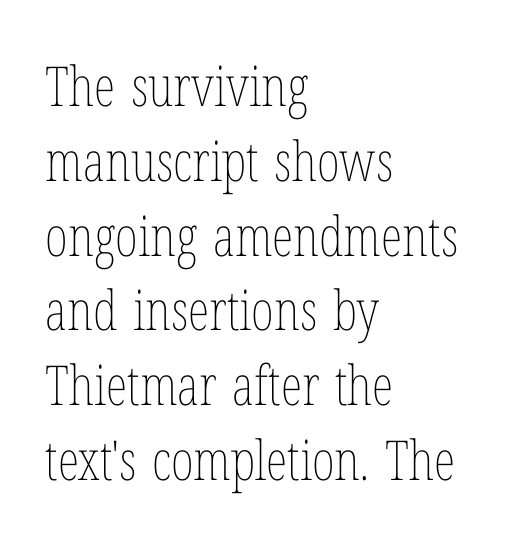
Only glyphs here, with clear space below each row. Honestly, the row spacing looks completely unremarkable. Which margin do the lines hug? The left one — the right edge is uneven. Weight class: somewhere from thin through regular.
